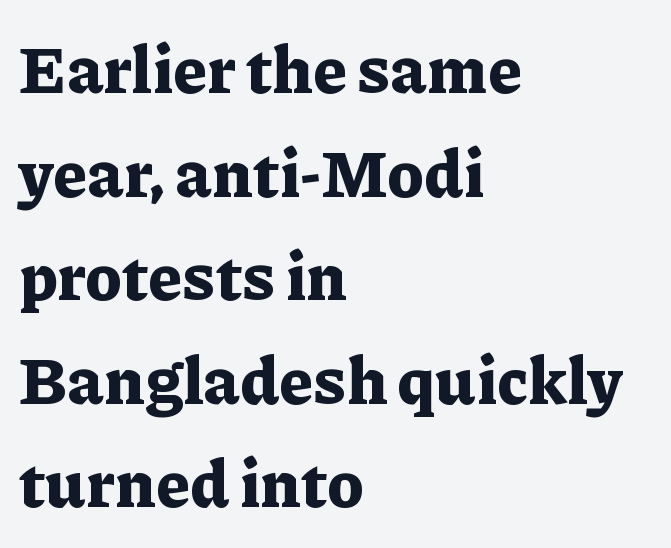
The image shows 66 px bold serif type, upright; set left-aligned, normal line spacing (1.57x), normal letter spacing, not underlined; low stroke contrast and a medium x-height.
